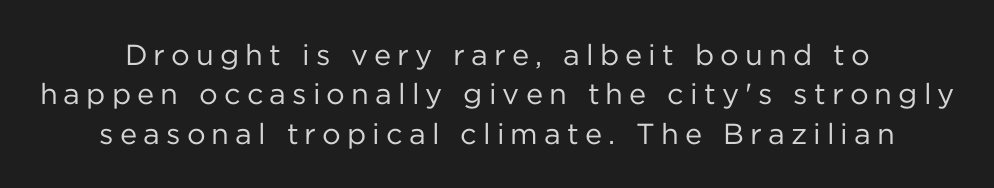
Q: Is the text bold? A: No.
Q: Is the text italic (slanted)? A: No, it is upright.
Q: Is the typeface a serif or a sans-serif typeface? A: Sans-serif.
Q: Is the text underlined? A: No.
Q: Is the spacing between letters normal or unusually wide? A: Unusually wide.
Q: Is the spacing between lines tight, normal or loose? A: Normal.
Q: Width (condensed, normal, or wide)? A: Normal.
Q: Stroke contrast? A: Low.
Q: x-height? A: Medium.
Q: Monospaced? A: No.
